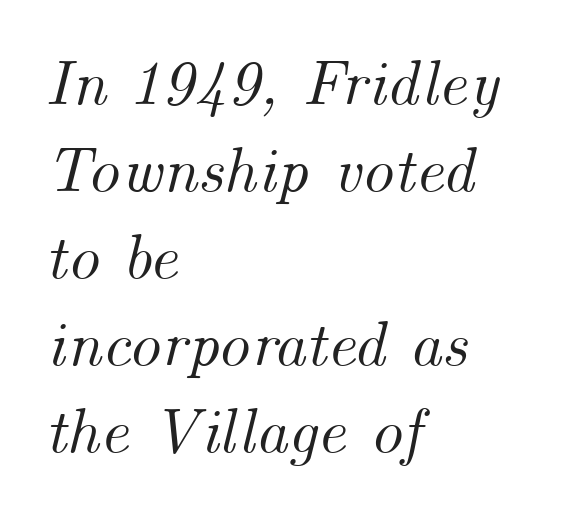
The image shows 64 px text type, italic (leaning right); set left-aligned, normal line spacing (1.36x), normal letter spacing, not underlined; medium stroke contrast and a small x-height.
